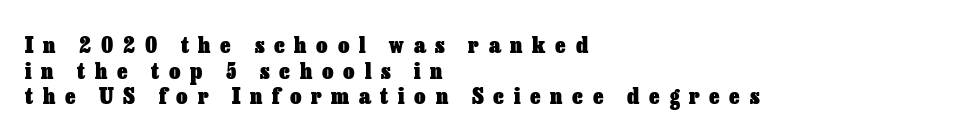
Vertical strokes here are truly vertical. Any mark beneath the type? The region is blank. Reading down the block, your eye returns to a fixed left position each line. This rendering widens character spacing well past its baseline value. These lines carry a lot of weight — the face is fully bold.
